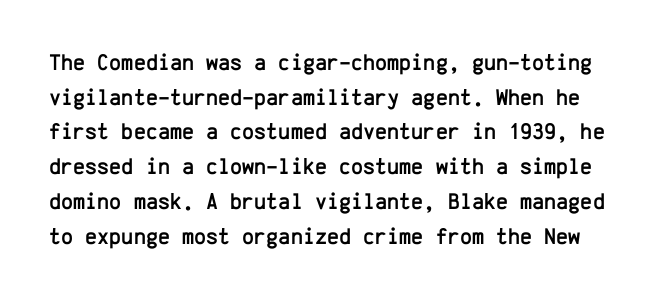
{"italic": "no", "underline": "no", "line_spacing": "normal", "line_spacing_ratio": 1.51, "letter_spacing": "normal", "letter_spacing_em": 0.0, "glyph_px": 23}
